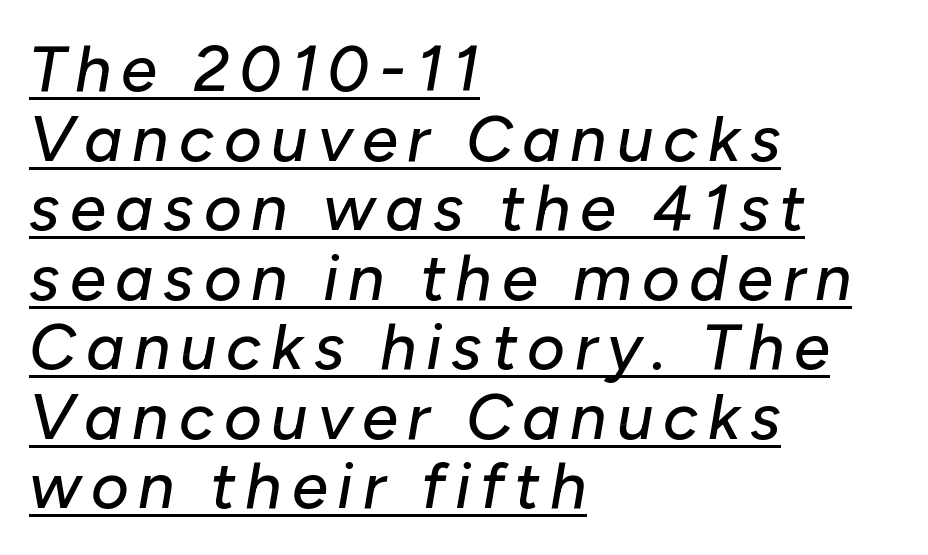
When letters slant like this, we call the style italic. A typesetter would call this proportional, since set widths differ per character. Has an underline been added? It has. Compared with a centered layout, this one pins lines to the left instead. Notice how descenders almost collide with the ascenders below — that's tight leading.
